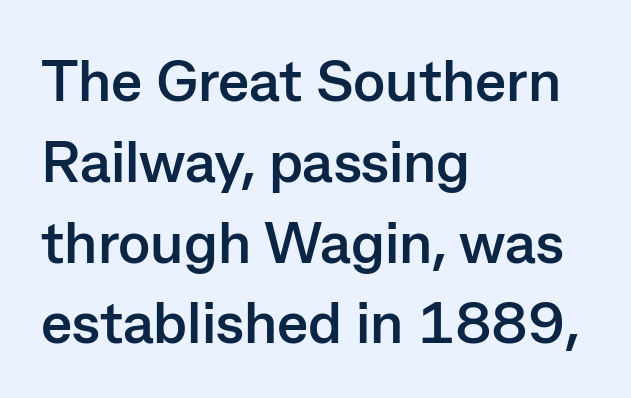
The image shows 59 px semibold sans-serif type, upright; set left-aligned, normal line spacing (1.37x), normal letter spacing, not underlined; low stroke contrast and a medium x-height.
